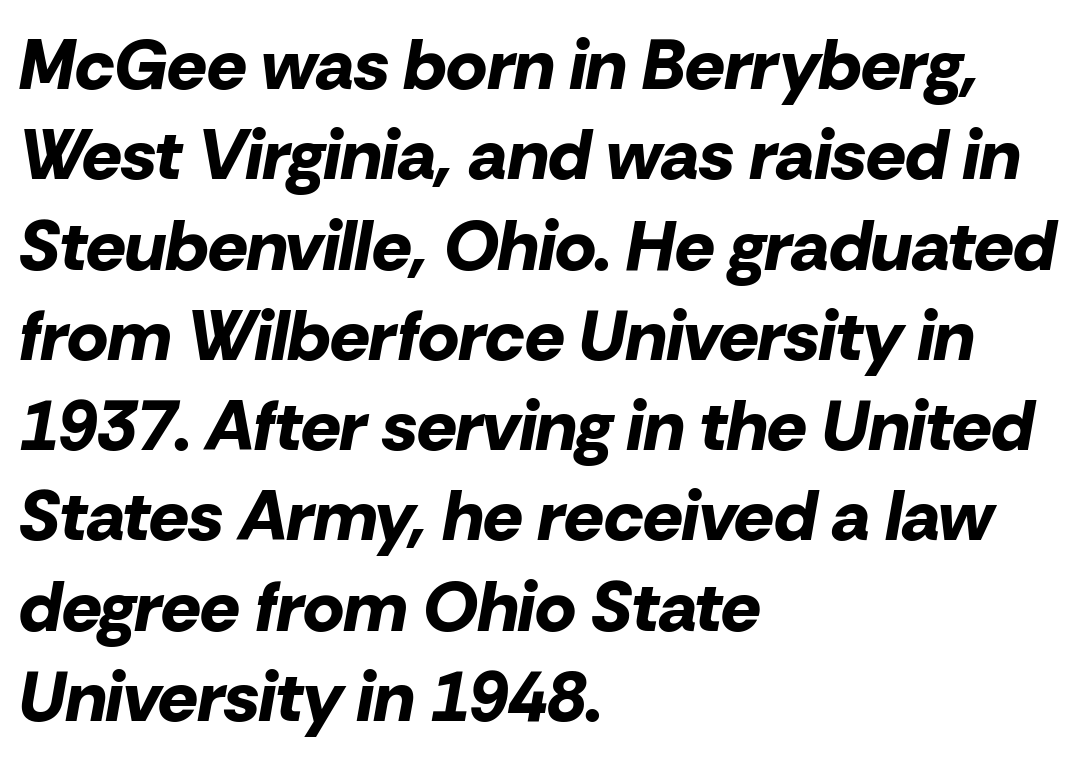
The image shows 70 px bold type, italic (leaning right); set left-aligned, normal line spacing (1.29x), normal letter spacing, not underlined; low stroke contrast and a medium x-height.
